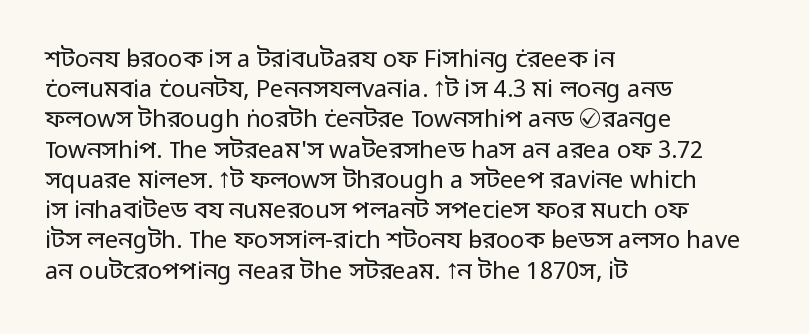
The weight would be labelled regular, book, light, or lighter still. Every stem runs plumb, perpendicular to the baseline. Descender tails drop into unmarked territory. One glance says typical: line gaps are just what's usual.
